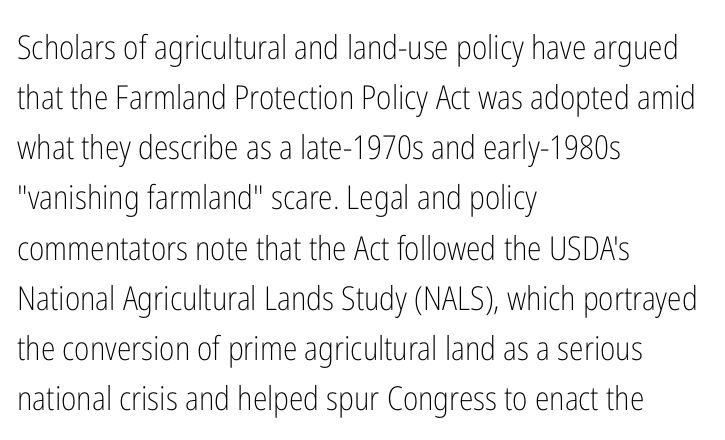
{"serif": "no", "italic": "no", "bold": "no", "weight": "light", "width": "condensed", "stroke_contrast": "low", "x_height": "medium", "monospaced": "no", "underline": "no", "align": "left", "line_spacing": "normal", "line_spacing_ratio": 1.52, "letter_spacing": "normal", "letter_spacing_em": 0.0, "glyph_px": 33}
